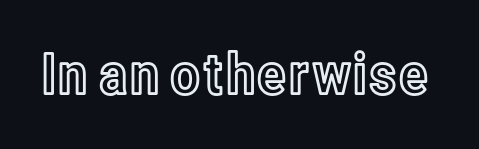
The image shows 57 px condensed type, upright; set normal letter spacing, not underlined; a medium x-height.
